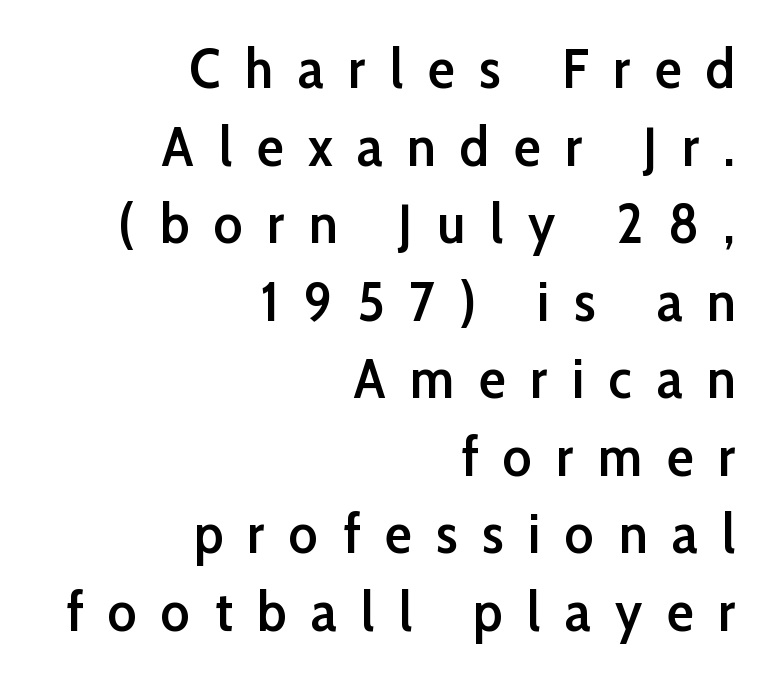
The image shows 55 px semibold sans-serif type, upright; set right-aligned, normal line spacing (1.41x), unusually wide letter spacing (+0.45 em), not underlined; low stroke contrast and a medium x-height.
